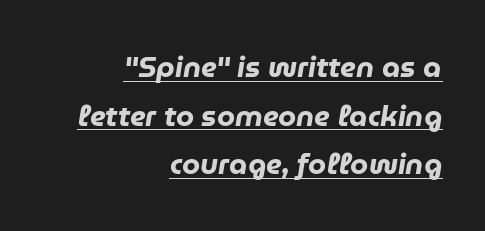
{"italic": "yes", "lean": "right", "slant_degrees": 9, "bold": "yes", "weight": "heavy", "width": "normal", "stroke_contrast": "low", "x_height": "medium", "monospaced": "no", "underline": "yes", "align": "right", "line_spacing": "normal", "line_spacing_ratio": 1.68, "letter_spacing": "normal", "letter_spacing_em": 0.0, "glyph_px": 29}
